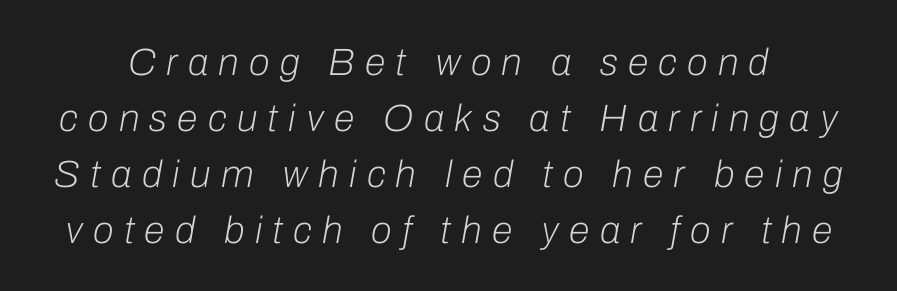
The gaps between neighbouring characters are conspicuously large. Has an underline been added? It has not. The font sits on the lighter half of the weight spectrum, regular included. If you drew a line through each stem, it would be angled. Do the characters align in a grid? No, the font is proportional.
